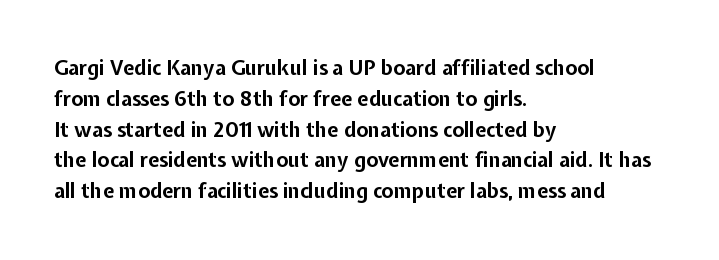
{"italic": "no", "bold": "yes", "underline": "no", "align": "left", "line_spacing": "normal", "line_spacing_ratio": 1.54, "letter_spacing": "normal", "letter_spacing_em": 0.0, "glyph_px": 20}
